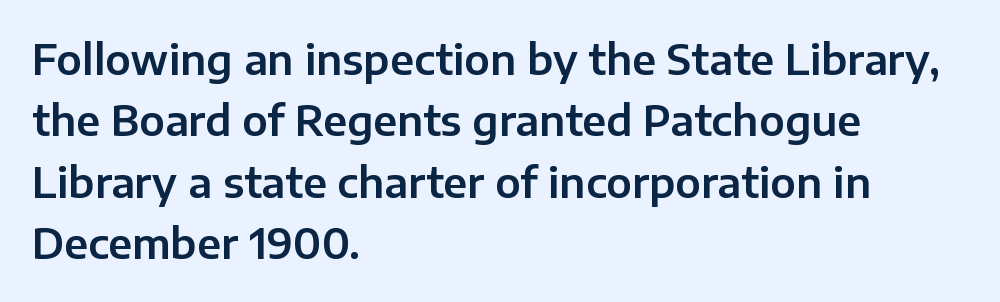
The designer left line spacing at the default. Honestly, there is no underline to notice here at all. These lines were composed using upright roman letters. Does extra space separate the letters? No, they use regular spacing. Where is the straight margin? On the left. Do the characters align in a grid? No, the font is proportional.
